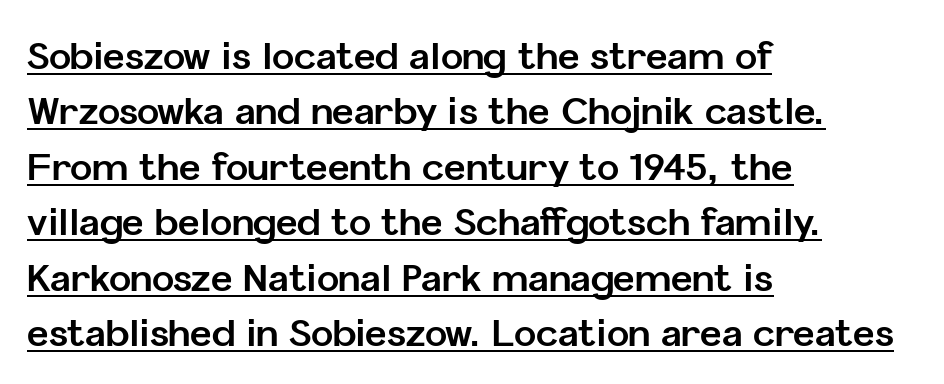
Q: Is the text bold? A: Yes.
Q: Is the text italic (slanted)? A: No, it is upright.
Q: Is the typeface a serif or a sans-serif typeface? A: Sans-serif.
Q: Is the text underlined? A: Yes.
Q: How is the paragraph aligned? A: Left-aligned.
Q: Is the spacing between letters normal or unusually wide? A: Normal.
Q: Is the spacing between lines tight, normal or loose? A: Normal.
Q: Width (condensed, normal, or wide)? A: Normal.
Q: Stroke contrast? A: Low.
Q: x-height? A: Medium.
Q: Monospaced? A: No.
